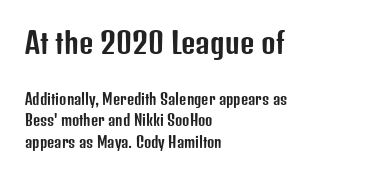
Reading down the block, your eye returns to a fixed left position each line. Grotesque or geometric, the face here clearly has no serifs. Bare-footed words on every line. Is there much room between lines? A standard amount, neither cramped nor airy. The letters stand straight up with perfectly vertical stems. You could not count columns in this text — the font is proportionally spaced.
